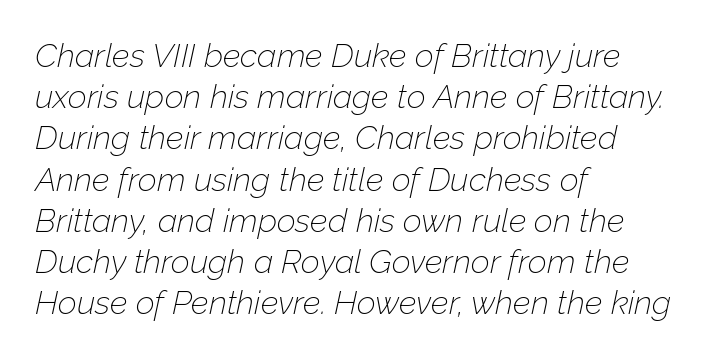
A typesetter would call this zero additional tracking. Bold? No — there's no thickening of the strokes. This rendering uses left alignment, leaving the right contour irregular. Spacing verdict: proportional, widths tailored to each character. Does the lettering tilt? It does — this is italic.
